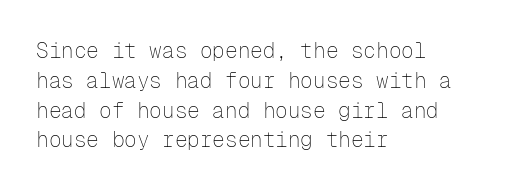
The image shows 21 px text type, upright; set left-aligned, normal line spacing (1.42x), normal letter spacing, not underlined.
